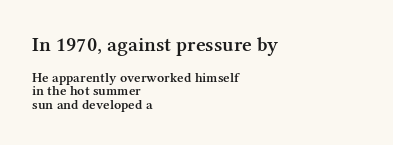
Q: Is the text bold? A: Semi-bold.
Q: Is the text italic (slanted)? A: No, it is upright.
Q: Is the text underlined? A: No.
Q: How is the paragraph aligned? A: Left-aligned.
Q: Is the spacing between letters normal or unusually wide? A: Normal.
Q: Is the spacing between lines tight, normal or loose? A: Tight.
Q: Which block of text is set in a larger size, the first (top) or the second (bottom)? A: The first (top) one.
